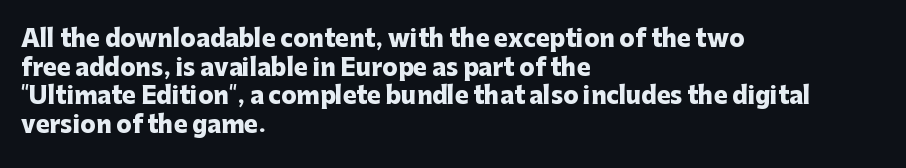
{"italic": "no", "bold": "yes", "underline": "no", "align": "left", "line_spacing": "normal", "line_spacing_ratio": 1.25, "letter_spacing": "normal", "letter_spacing_em": 0.0, "glyph_px": 23}
